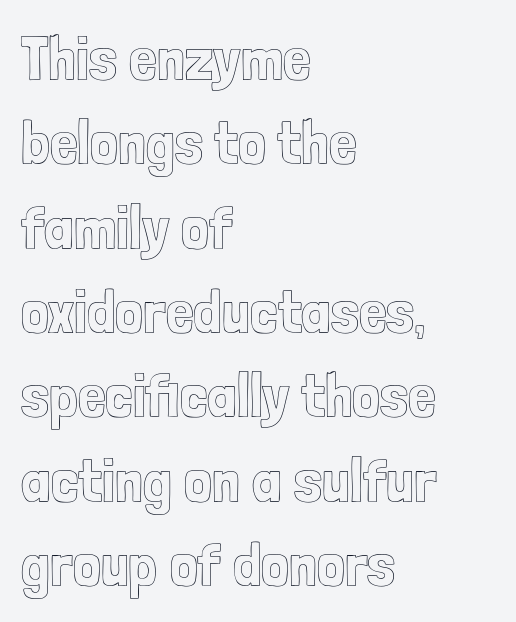
The image shows 62 px condensed type, upright; set left-aligned, normal line spacing (1.36x), normal letter spacing, not underlined; a medium x-height.
